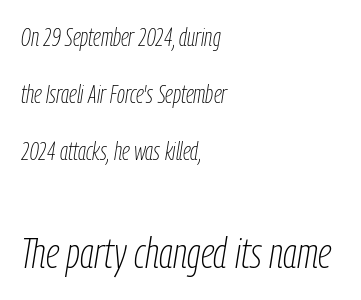
The image shows 43 px thin, condensed type, italic (leaning right); set left-aligned, loose line spacing (2.28x), normal letter spacing, not underlined; the second (bottom) block is 1.72x larger; low stroke contrast and a medium x-height.
